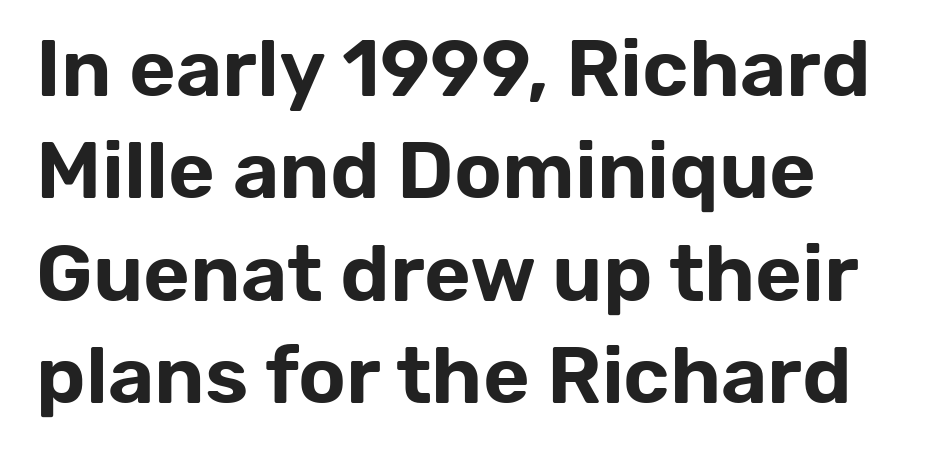
Q: Is the text italic (slanted)? A: No, it is upright.
Q: Is the typeface a serif or a sans-serif typeface? A: Sans-serif.
Q: Is the text underlined? A: No.
Q: Is the spacing between letters normal or unusually wide? A: Normal.
Q: Is the spacing between lines tight, normal or loose? A: Normal.
Q: Width (condensed, normal, or wide)? A: Normal.
Q: Stroke contrast? A: Low.
Q: x-height? A: Medium.
Q: Monospaced? A: No.
